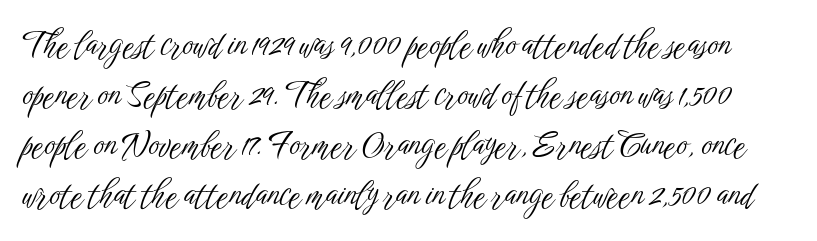
Q: Is the text bold? A: No.
Q: Is the text italic (slanted)? A: Yes.
Q: Is the typeface a serif or a sans-serif typeface? A: Sans-serif.
Q: Is the text underlined? A: No.
Q: Is the spacing between letters normal or unusually wide? A: Normal.
Q: Is the spacing between lines tight, normal or loose? A: Normal.
Q: Width (condensed, normal, or wide)? A: Condensed.
Q: Stroke contrast? A: Low.
Q: x-height? A: Medium.
Q: Monospaced? A: No.
